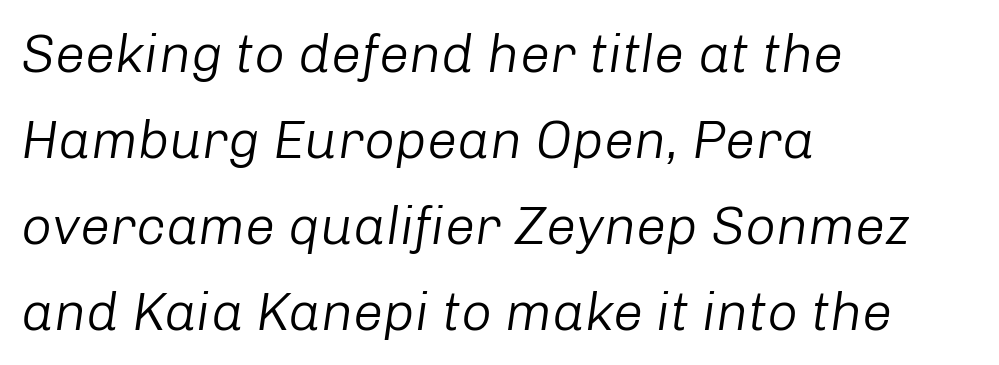
{"italic": "yes", "lean": "right", "slant_degrees": 8, "bold": "no", "weight": "light", "width": "normal", "stroke_contrast": "low", "x_height": "medium", "monospaced": "no", "underline": "no", "align": "left", "line_spacing": "normal", "line_spacing_ratio": 1.59, "letter_spacing": "normal", "letter_spacing_em": 0.0, "glyph_px": 54}
